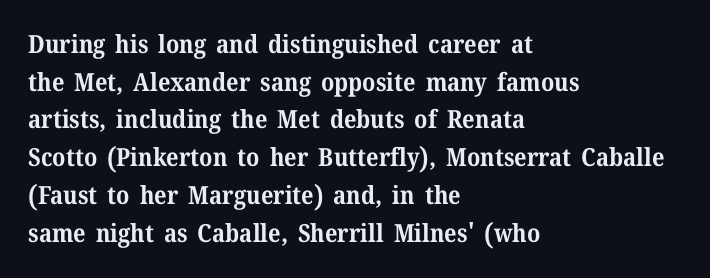
The image shows 25 px bold type, upright; set left-aligned, normal line spacing (1.51x), normal letter spacing, not underlined.
